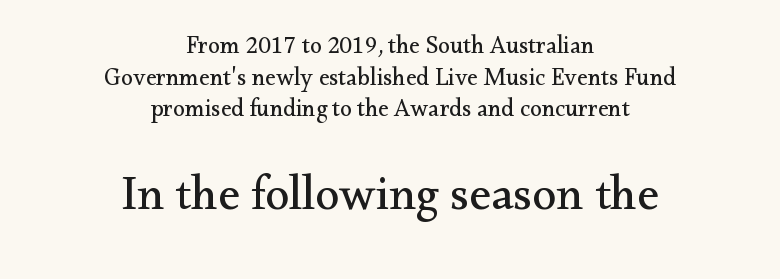
Each line is balanced around a shared central axis. Note the varied advance widths — an 'i' is clearly narrower than an 'm'. Rule under the text: the space is simply empty. Designer's note — italics off, roman on. Each new line begins a customary step beneath the previous one. Heft: none added — not bold.
